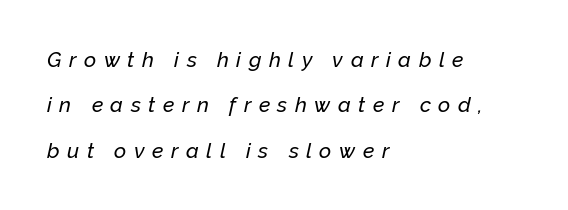
{"italic": "yes", "lean": "right", "slant_degrees": 12, "underline": "no", "align": "left", "line_spacing": "loose", "line_spacing_ratio": 2.16, "letter_spacing": "wide", "letter_spacing_em": 0.36, "glyph_px": 21}
